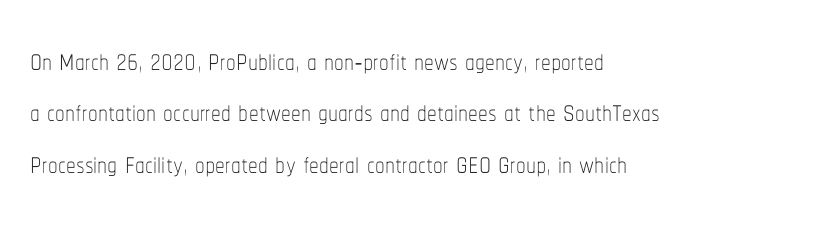
Q: Is the text bold? A: No.
Q: Is the text italic (slanted)? A: No, it is upright.
Q: Is the text underlined? A: No.
Q: How is the paragraph aligned? A: Left-aligned.
Q: Is the spacing between letters normal or unusually wide? A: Normal.
Q: Is the spacing between lines tight, normal or loose? A: Normal.
Q: Width (condensed, normal, or wide)? A: Condensed.
Q: Stroke contrast? A: Low.
Q: x-height? A: Medium.
Q: Monospaced? A: No.
